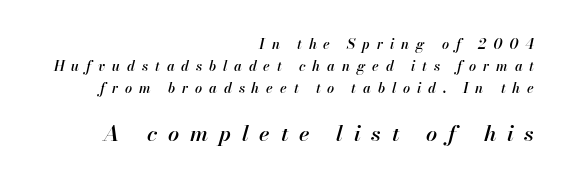
The image shows 22 px text type, italic (leaning right); set right-aligned, normal line spacing (1.56x), unusually wide letter spacing (+0.49 em), not underlined; the second (bottom) block is 1.57x larger.
